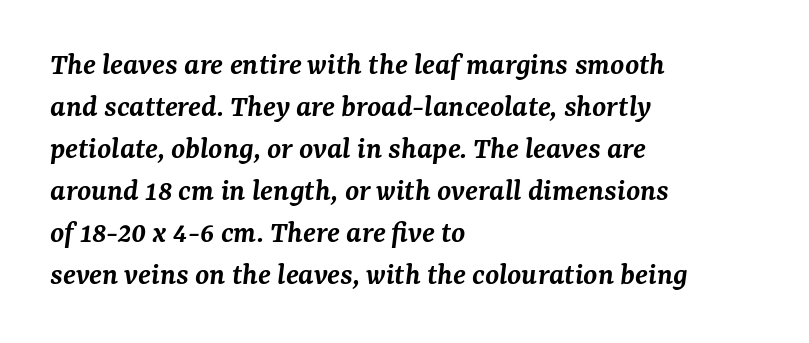
The image shows 32 px semibold serif type, italic (leaning right); set left-aligned, normal line spacing (1.31x), normal letter spacing, not underlined; medium stroke contrast and a medium x-height.
